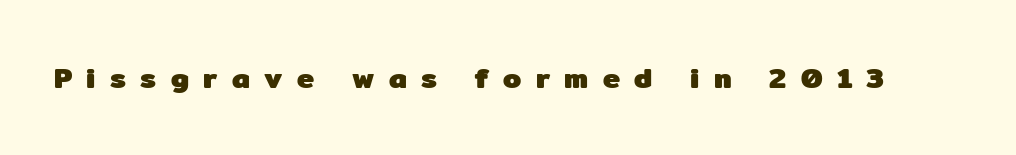
The image shows 29 px heavy sans-serif type, upright; set unusually wide letter spacing (+0.5 em), not underlined; low stroke contrast and a medium x-height.
